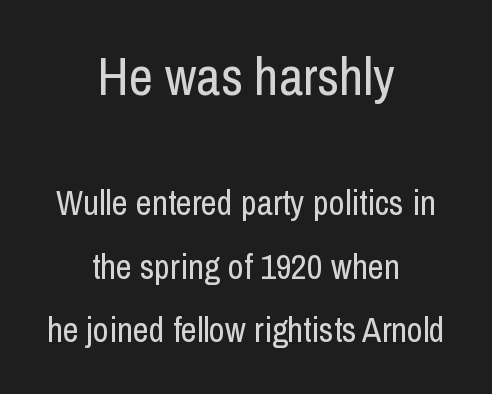
Q: Is the text bold? A: No.
Q: Is the text italic (slanted)? A: No, it is upright.
Q: Is the typeface a serif or a sans-serif typeface? A: Sans-serif.
Q: Is the text underlined? A: No.
Q: How is the paragraph aligned? A: Centered.
Q: Is the spacing between letters normal or unusually wide? A: Normal.
Q: Which block of text is set in a larger size, the first (top) or the second (bottom)? A: The first (top) one.
Q: Width (condensed, normal, or wide)? A: Condensed.
Q: Stroke contrast? A: Low.
Q: x-height? A: Medium.
Q: Monospaced? A: No.
